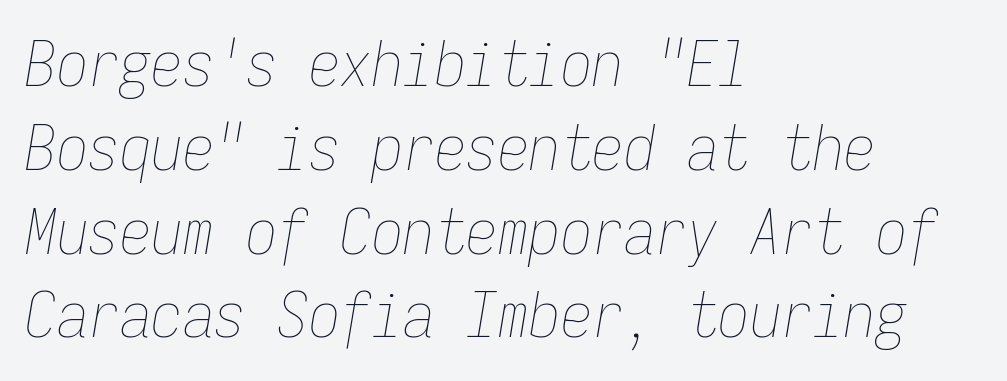
The image shows 63 px thin, condensed type, italic (leaning right), monospaced; set left-aligned, normal line spacing (1.33x), normal letter spacing, not underlined; low stroke contrast and a medium x-height.
